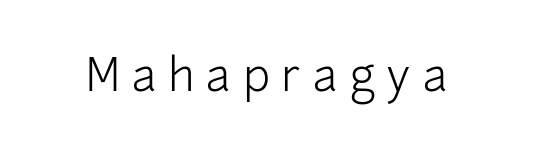
{"serif": "no", "italic": "no", "bold": "no", "weight": "light", "width": "normal", "stroke_contrast": "low", "x_height": "medium", "monospaced": "no", "underline": "no", "letter_spacing": "wide", "letter_spacing_em": 0.27, "glyph_px": 44}
